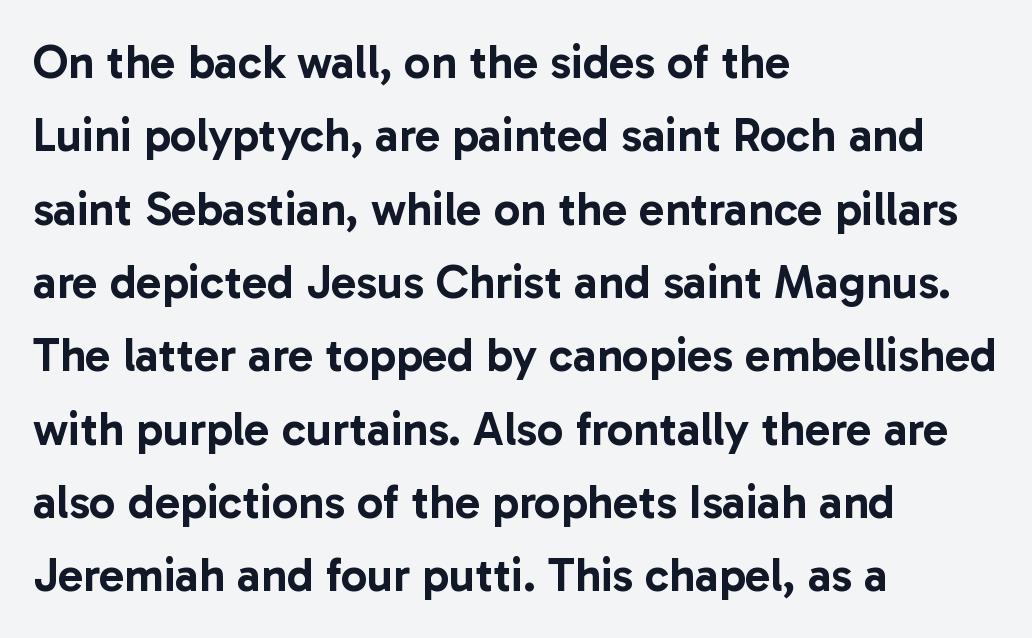
The image shows 47 px sans-serif type, upright; set left-aligned, normal line spacing (1.56x), normal letter spacing, not underlined; low stroke contrast and a medium x-height.
